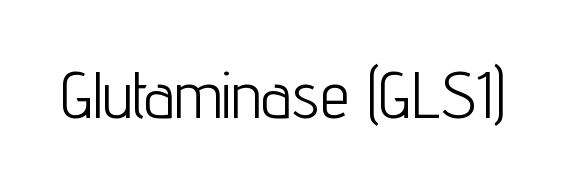
Letter spacing: default. Are there feet on the stems? There aren't — it's a sans. Unmarked baselines from the first word to the last. Do the letters lean? They stand straight.
